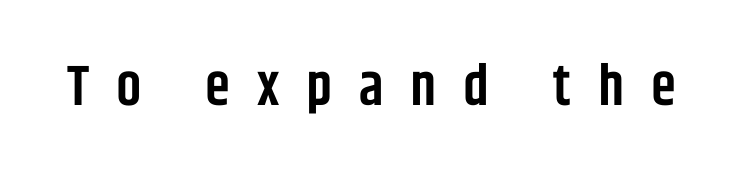
{"serif": "no", "italic": "no", "bold": "semi", "weight": "semibold", "width": "condensed", "stroke_contrast": "low", "x_height": "large", "monospaced": "no", "underline": "no", "letter_spacing": "wide", "letter_spacing_em": 0.47, "glyph_px": 57}
